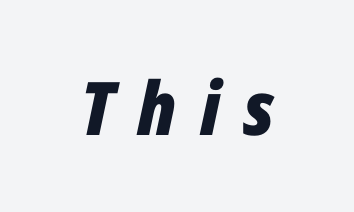
{"italic": "yes", "lean": "right", "slant_degrees": 12, "bold": "yes", "weight": "bold", "width": "condensed", "stroke_contrast": "low", "x_height": "medium", "monospaced": "no", "underline": "no", "letter_spacing": "wide", "letter_spacing_em": 0.31, "glyph_px": 74}
